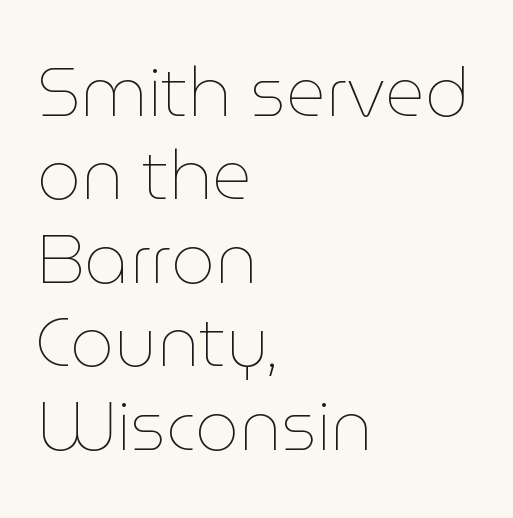
The image shows 69 px thin type, upright; set left-aligned, line spacing 1.21x, normal letter spacing, not underlined; low stroke contrast and a medium x-height.
